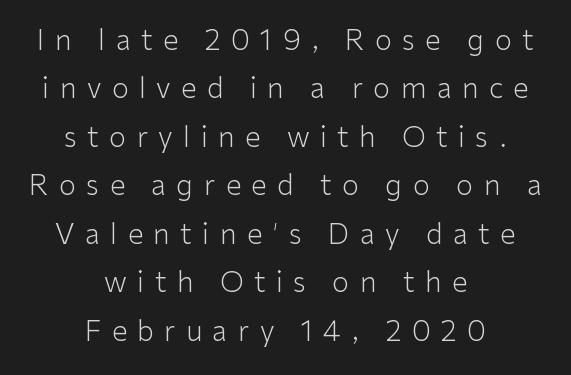
Is the type heavy? It reads as light-to-regular instead. Each letter keeps its own natural width here, so spacing adapts to shape. Inter-character spacing is expanded well beyond the font's built-in metrics. The zone under the glyphs is completely vacant. Check where the strokes stop: nothing finishes them off — pure sans. Designer's note — italics off, roman on.
